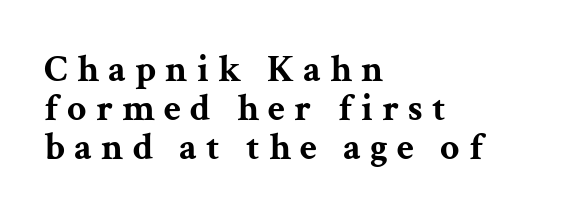
{"serif": "yes", "italic": "no", "bold": "yes", "weight": "bold", "width": "wide", "stroke_contrast": "medium", "x_height": "medium", "monospaced": "no", "underline": "no", "align": "left", "line_spacing": "tight", "line_spacing_ratio": 1.03, "letter_spacing": "wide", "letter_spacing_em": 0.24, "glyph_px": 38}
